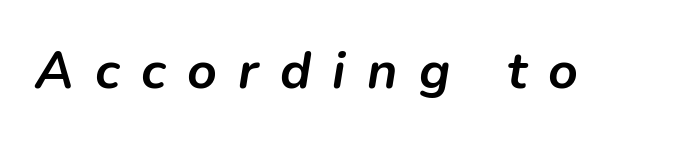
The image shows 52 px semibold type, italic (leaning right); set unusually wide letter spacing (+0.41 em), not underlined; low stroke contrast and a medium x-height.
